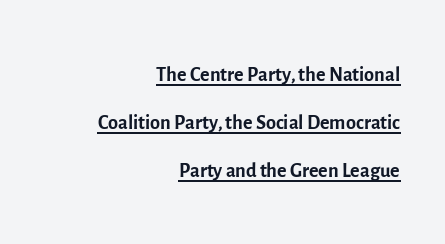
{"serif": "no", "italic": "no", "bold": "no", "weight": "regular", "width": "normal", "x_height": "medium", "monospaced": "no", "underline": "yes", "align": "right", "line_spacing": "normal", "line_spacing_ratio": 1.65, "letter_spacing": "normal", "letter_spacing_em": 0.0, "glyph_px": 29}
